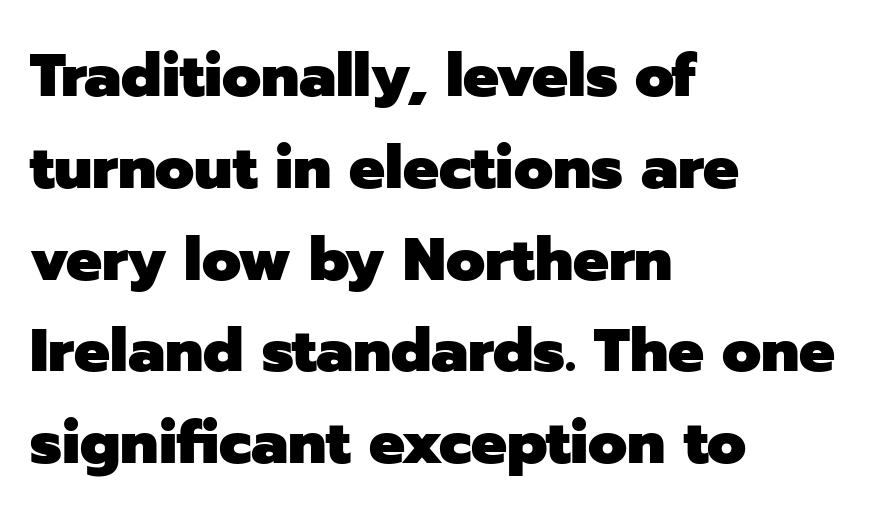
The image shows 60 px heavy sans-serif type, upright; set left-aligned, normal line spacing (1.53x), normal letter spacing, not underlined; low stroke contrast and a medium x-height.
